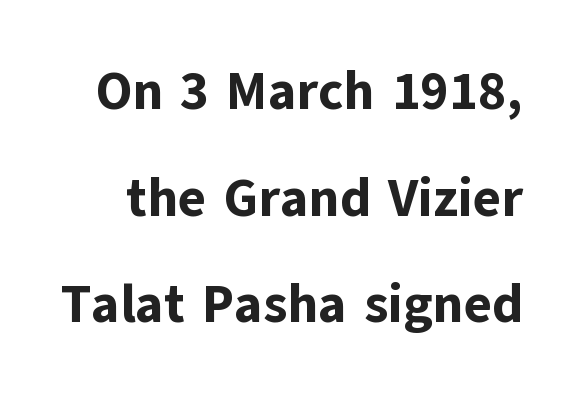
{"serif": "no", "italic": "no", "bold": "yes", "weight": "bold", "width": "normal", "stroke_contrast": "low", "x_height": "medium", "monospaced": "no", "underline": "no", "line_spacing": "loose", "line_spacing_ratio": 2.01, "letter_spacing": "normal", "letter_spacing_em": 0.0, "glyph_px": 53}
